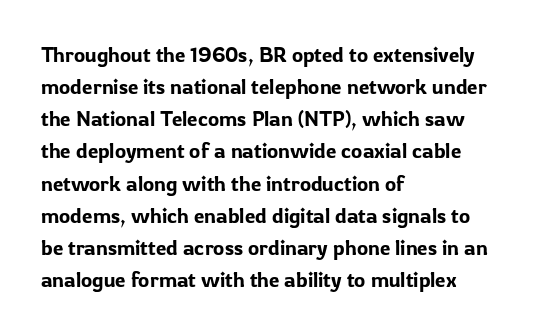
Layout note: lines flush left. The string is rendered with underlining switched off. The line texture is even and compact thanks to regular tracking. A roman cut, with each character standing at attention. The space between consecutive lines is moderate.
